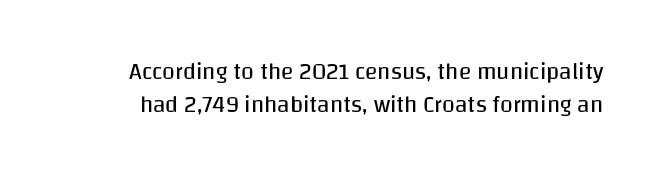
Q: Is the text bold? A: No.
Q: Is the text italic (slanted)? A: No, it is upright.
Q: Is the text underlined? A: No.
Q: Is the spacing between letters normal or unusually wide? A: Normal.
Q: Is the spacing between lines tight, normal or loose? A: Normal.
